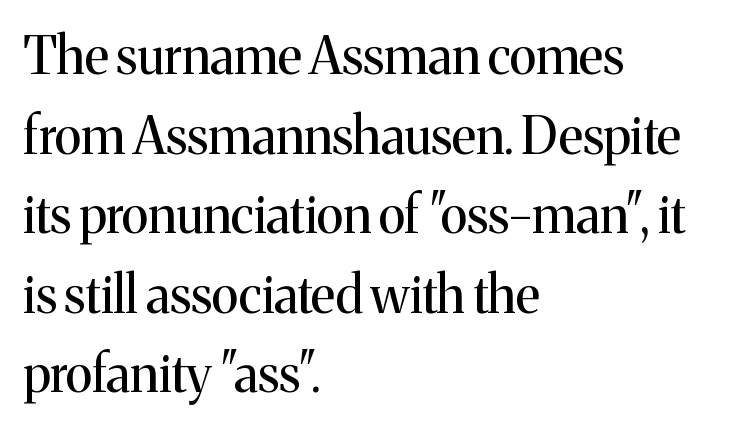
Stroke mass is kept to a normal reading level or below. Does the copy run flush right? No — it runs flush left. Is this a fixed-width face? No — the glyphs have proportional, varying widths. This rendering leaves character spacing at its baseline value. In terms of leading, this rendering sits right in the middle.
